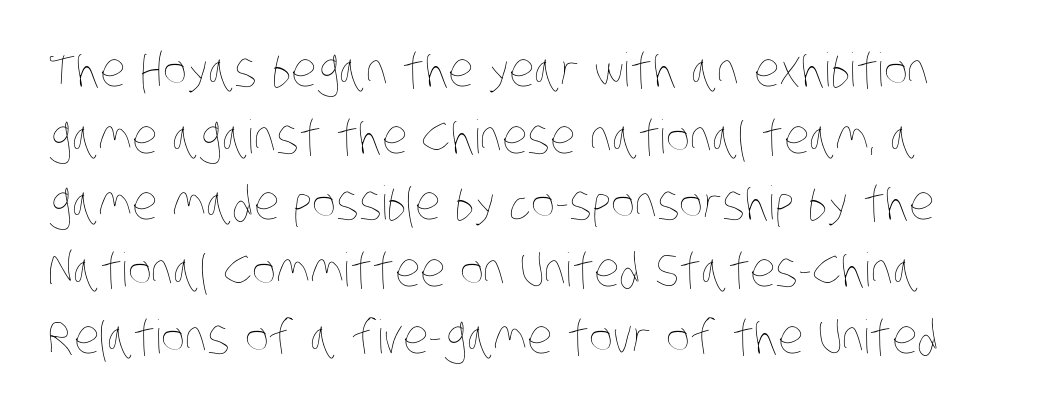
The image shows 46 px thin, condensed type; set normal line spacing (1.45x), normal letter spacing, not underlined; low stroke contrast and a large x-height.
